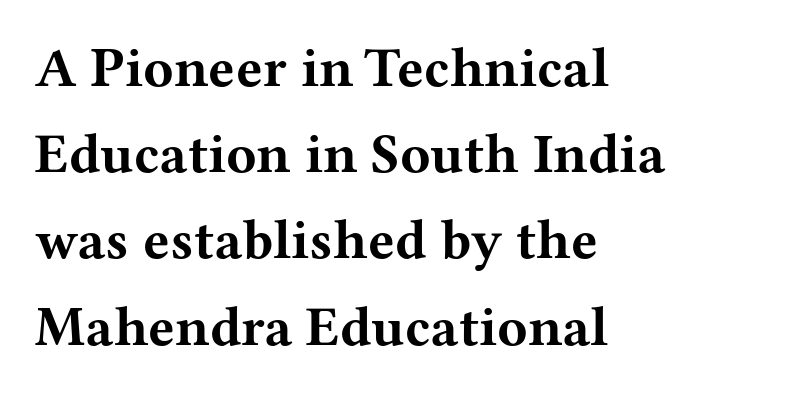
Q: Is the text bold? A: Yes.
Q: Is the text italic (slanted)? A: No, it is upright.
Q: Is the typeface a serif or a sans-serif typeface? A: Serif.
Q: Is the text underlined? A: No.
Q: How is the paragraph aligned? A: Left-aligned.
Q: Is the spacing between letters normal or unusually wide? A: Normal.
Q: Is the spacing between lines tight, normal or loose? A: Normal.
Q: Width (condensed, normal, or wide)? A: Wide.
Q: Stroke contrast? A: Medium.
Q: x-height? A: Medium.
Q: Monospaced? A: No.
